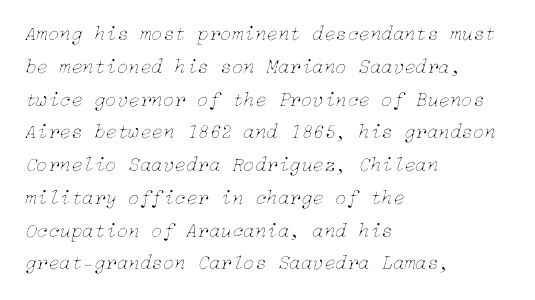
{"italic": "yes", "lean": "right", "slant_degrees": 15, "bold": "no", "underline": "no", "align": "left", "line_spacing": "normal", "line_spacing_ratio": 1.56, "letter_spacing": "normal", "letter_spacing_em": 0.0, "glyph_px": 21}
